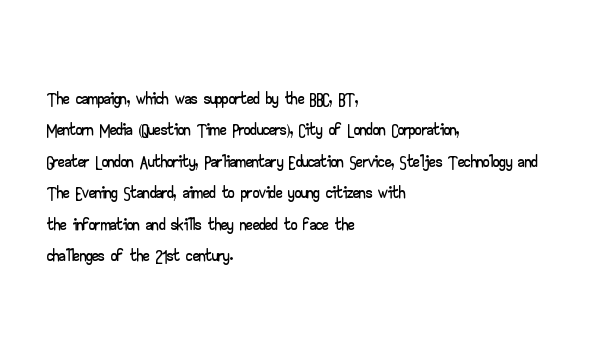
{"italic": "no", "underline": "no", "align": "left", "line_spacing_ratio": 1.21, "letter_spacing": "normal", "letter_spacing_em": 0.0, "glyph_px": 26}
